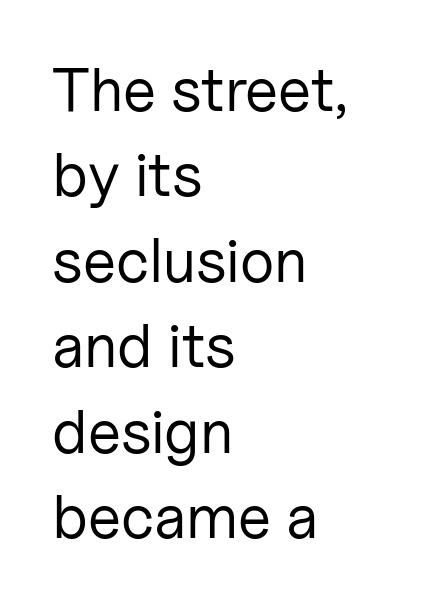
Q: Is the text bold? A: No.
Q: Is the text italic (slanted)? A: No, it is upright.
Q: Is the typeface a serif or a sans-serif typeface? A: Sans-serif.
Q: Is the text underlined? A: No.
Q: How is the paragraph aligned? A: Left-aligned.
Q: Is the spacing between letters normal or unusually wide? A: Normal.
Q: Is the spacing between lines tight, normal or loose? A: Normal.
Q: Width (condensed, normal, or wide)? A: Normal.
Q: Stroke contrast? A: Low.
Q: x-height? A: Medium.
Q: Monospaced? A: No.
